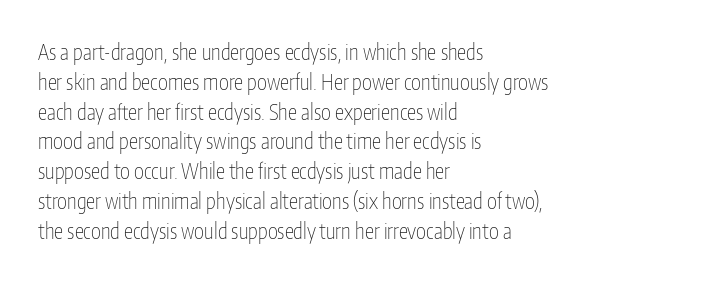
Quick note: interline space is typical. Nothing unusual about the tracking: characters are spaced as the font intends. Unmarked baselines from the first word to the last. No italicization has been applied; the sample stays upright.
